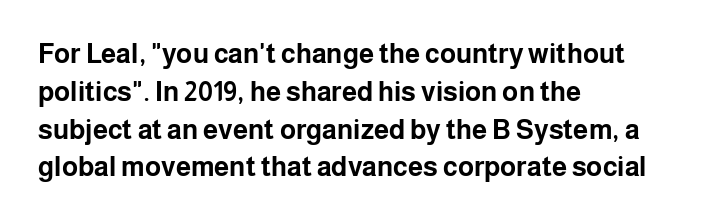
{"italic": "no", "bold": "yes", "underline": "no", "align": "left", "line_spacing": "normal", "line_spacing_ratio": 1.4, "letter_spacing": "normal", "letter_spacing_em": 0.0, "glyph_px": 27}
